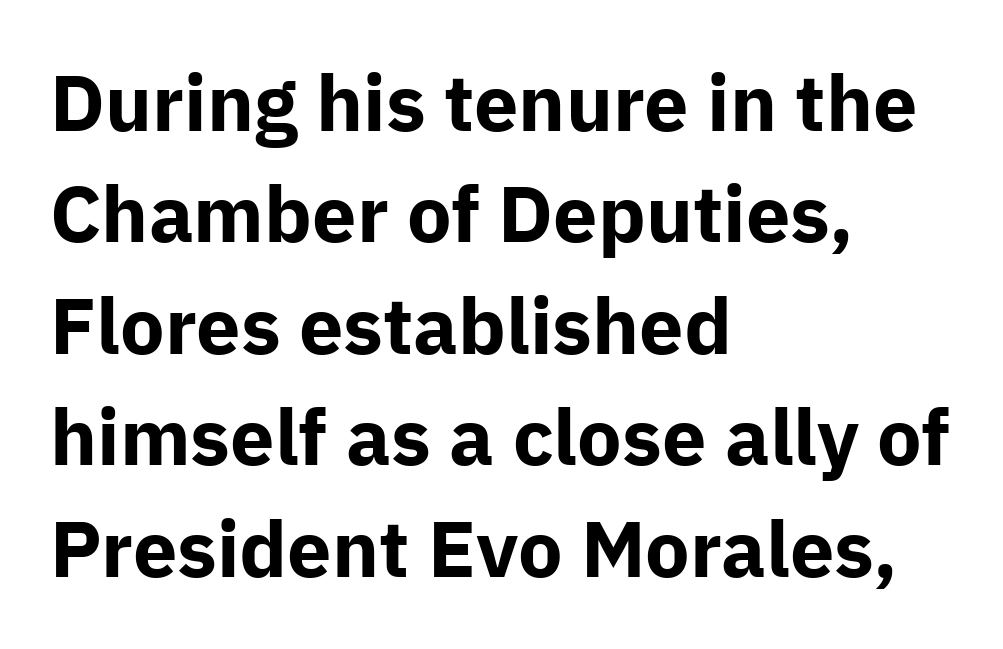
Q: Is the text bold? A: Yes.
Q: Is the text italic (slanted)? A: No, it is upright.
Q: Is the typeface a serif or a sans-serif typeface? A: Sans-serif.
Q: Is the text underlined? A: No.
Q: How is the paragraph aligned? A: Left-aligned.
Q: Is the spacing between letters normal or unusually wide? A: Normal.
Q: Is the spacing between lines tight, normal or loose? A: Normal.
Q: Width (condensed, normal, or wide)? A: Normal.
Q: Stroke contrast? A: Low.
Q: x-height? A: Medium.
Q: Monospaced? A: No.
